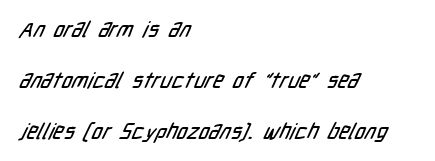
{"underline": "no", "align": "left", "line_spacing": "loose", "line_spacing_ratio": 2.31, "letter_spacing": "normal", "letter_spacing_em": 0.0, "glyph_px": 22}
